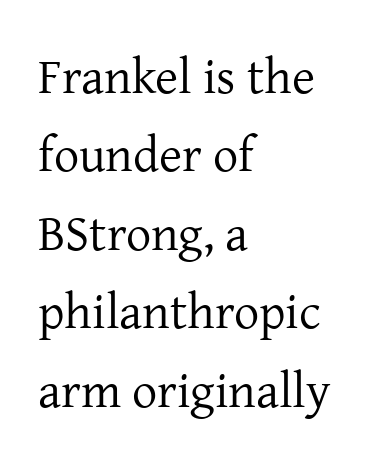
{"serif": "yes", "italic": "no", "bold": "no", "weight": "regular", "width": "normal", "stroke_contrast": "low", "x_height": "medium", "monospaced": "no", "underline": "no", "align": "left", "line_spacing": "normal", "line_spacing_ratio": 1.57, "letter_spacing": "normal", "letter_spacing_em": 0.0, "glyph_px": 50}
